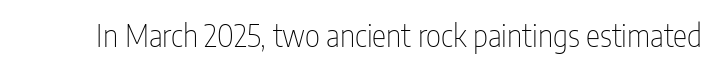
The image shows 30 px thin, condensed sans-serif type, upright; set normal letter spacing, not underlined; low stroke contrast and a medium x-height.
